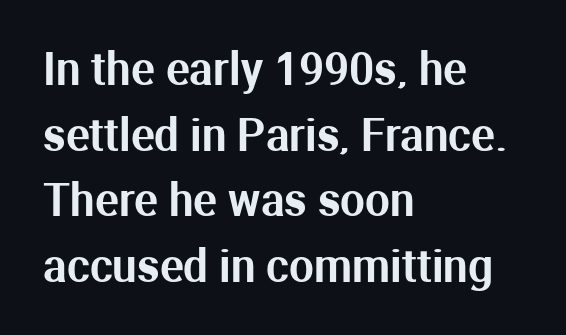
The passage is arranged the way most books set body copy — flush left. Evenly set lines give the paragraph a standard silhouette. This rendering employs a face without finishing strokes, i.e., a sans-serif. The tracking reads as untouched default to a designer's eye.
